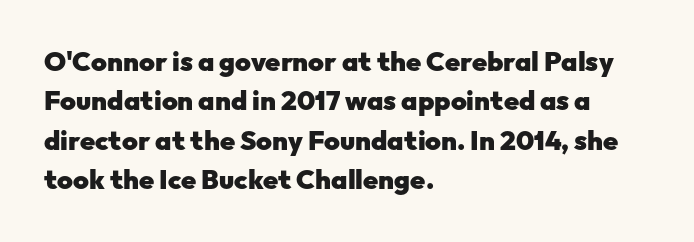
The line texture is even and compact thanks to regular tracking. Notice how the passage keeps a crisp vertical edge on the left only. Rendered with straight, roman letterforms. A bare baseline throughout the passage. One glance says typical: line gaps are just what's usual.
